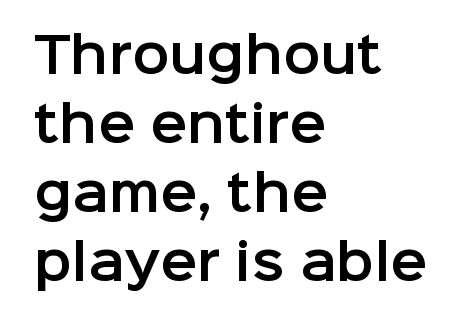
Q: Is the text italic (slanted)? A: No, it is upright.
Q: Is the typeface a serif or a sans-serif typeface? A: Sans-serif.
Q: Is the text underlined? A: No.
Q: How is the paragraph aligned? A: Left-aligned.
Q: Is the spacing between letters normal or unusually wide? A: Normal.
Q: Is the spacing between lines tight, normal or loose? A: Normal.
Q: Width (condensed, normal, or wide)? A: Normal.
Q: Stroke contrast? A: Low.
Q: x-height? A: Medium.
Q: Monospaced? A: No.
